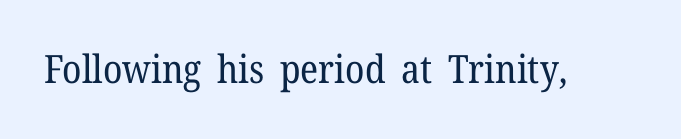
The image shows 39 px regular-weight serif type, upright; set normal letter spacing, not underlined; low stroke contrast and a medium x-height.
